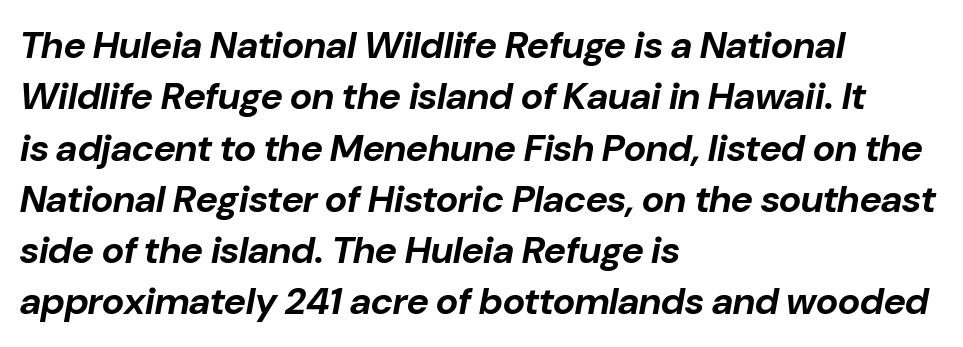
The image shows 38 px bold type, italic (leaning right); set left-aligned, normal line spacing (1.35x), normal letter spacing, not underlined; low stroke contrast and a medium x-height.
